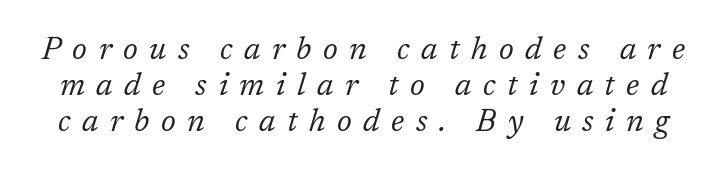
Weight class: somewhere from thin through regular. Bare-footed words on every line. This sample uses an oblique cut, with every glyph tilted off the vertical. Letterform terminals end in serifs throughout the passage. Compared with typical body copy, the letter spacing here is much looser. You could not count columns in this text — the font is proportionally spaced.
